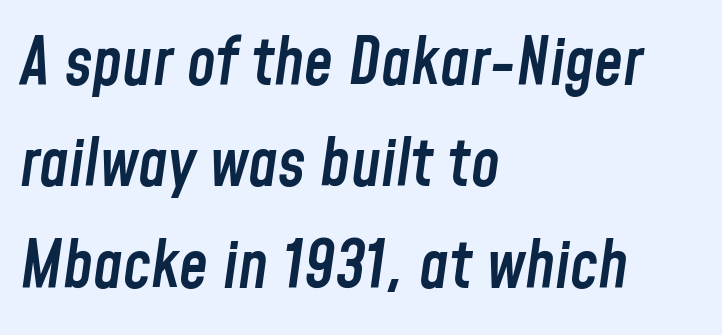
If you measured baseline to baseline, you'd find a middling distance. Does the lettering tilt? It does — this is italic. The rendering uses natural spacing where letterforms have individual widths. Only glyphs here, with clear space below each row. Each word holds together tightly as a unit, with standard inter-letter gaps.
